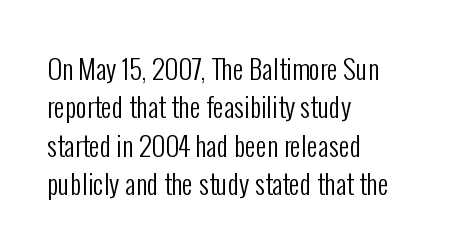
{"italic": "no", "bold": "no", "underline": "no", "align": "left", "line_spacing": "normal", "line_spacing_ratio": 1.42, "letter_spacing": "normal", "letter_spacing_em": 0.0, "glyph_px": 27}
